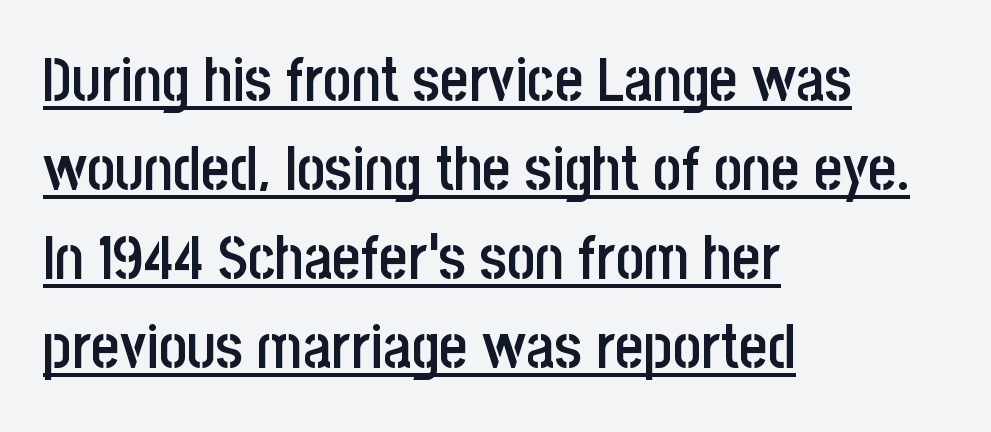
Q: Is the text bold? A: Semi-bold.
Q: Is the text italic (slanted)? A: No, it is upright.
Q: Is the typeface a serif or a sans-serif typeface? A: Sans-serif.
Q: Is the text underlined? A: Yes.
Q: How is the paragraph aligned? A: Left-aligned.
Q: Is the spacing between letters normal or unusually wide? A: Normal.
Q: Is the spacing between lines tight, normal or loose? A: Normal.
Q: Width (condensed, normal, or wide)? A: Condensed.
Q: Stroke contrast? A: Low.
Q: x-height? A: Large.
Q: Monospaced? A: No.
